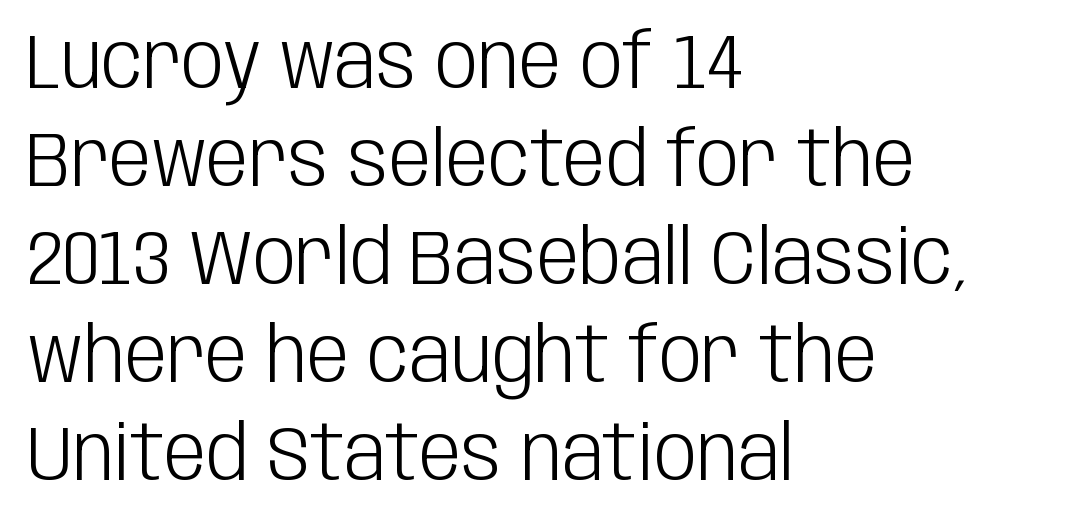
A light-to-regular cut is what we see here. Teacher's note: observe the even left margin — that is flush-left alignment. Here the designer chose a conventional face with non-uniform glyph widths. Each letter's strokes conclude bluntly, with no projecting serifs. Standard letterfit; no display-style spreading of the glyphs. Decoration check: the copy has no underline.
